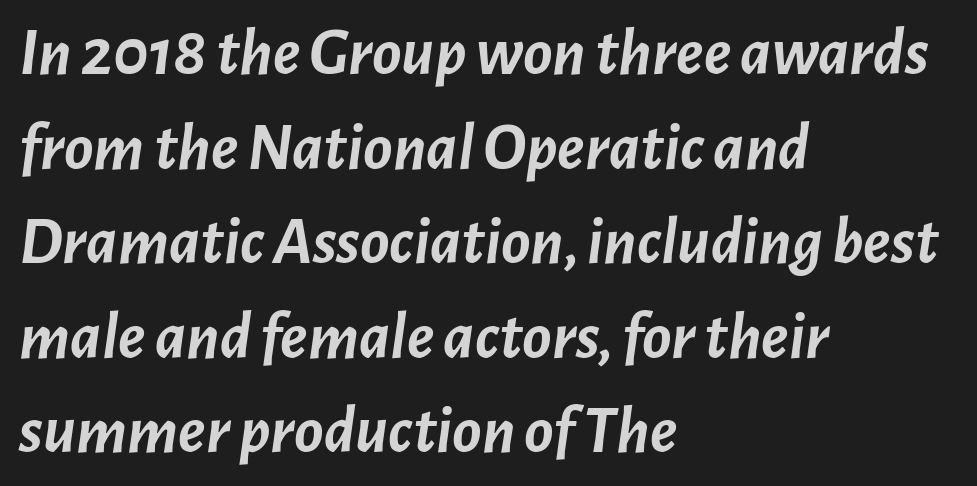
Q: Is the text bold? A: Yes.
Q: Is the text italic (slanted)? A: Yes, it leans right by about 7 degrees.
Q: Is the text underlined? A: No.
Q: How is the paragraph aligned? A: Left-aligned.
Q: Is the spacing between letters normal or unusually wide? A: Normal.
Q: Is the spacing between lines tight, normal or loose? A: Normal.
Q: Width (condensed, normal, or wide)? A: Normal.
Q: Stroke contrast? A: Low.
Q: x-height? A: Medium.
Q: Monospaced? A: No.
